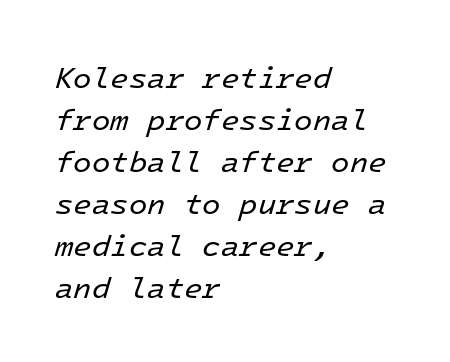
Q: Is the text bold? A: No.
Q: Is the text italic (slanted)? A: Yes, it leans right by about 16 degrees.
Q: Is the text underlined? A: No.
Q: How is the paragraph aligned? A: Left-aligned.
Q: Is the spacing between letters normal or unusually wide? A: Normal.
Q: Is the spacing between lines tight, normal or loose? A: Normal.
Q: Width (condensed, normal, or wide)? A: Normal.
Q: Stroke contrast? A: Low.
Q: x-height? A: Medium.
Q: Monospaced? A: Yes.
